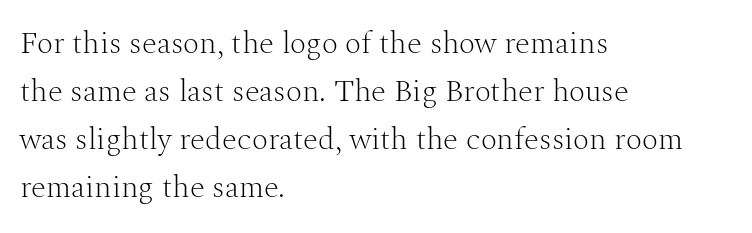
The image shows 31 px light serif type, upright; set left-aligned, normal line spacing (1.55x), normal letter spacing, not underlined; medium stroke contrast and a medium x-height.
